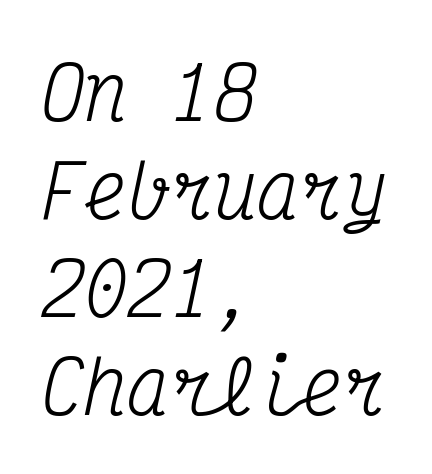
Q: Is the text bold? A: No.
Q: Is the text italic (slanted)? A: Yes, it leans right by about 12 degrees.
Q: Is the typeface a serif or a sans-serif typeface? A: Serif.
Q: Is the text underlined? A: No.
Q: How is the paragraph aligned? A: Left-aligned.
Q: Is the spacing between letters normal or unusually wide? A: Normal.
Q: Is the spacing between lines tight, normal or loose? A: Normal.
Q: Width (condensed, normal, or wide)? A: Condensed.
Q: Stroke contrast? A: Medium.
Q: x-height? A: Medium.
Q: Monospaced? A: Yes.
